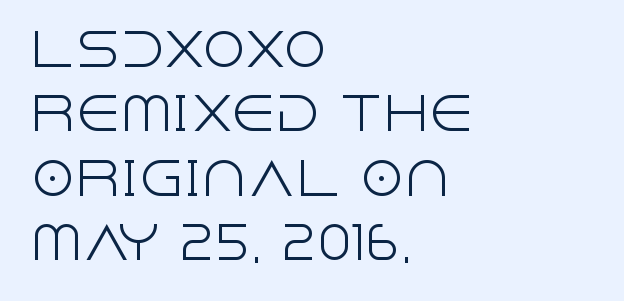
The image shows 45 px light sans-serif type, upright; set left-aligned, normal line spacing (1.43x), normal letter spacing, not underlined; a large x-height.
